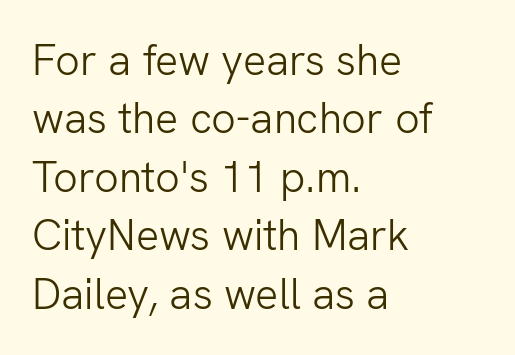
Q: Is the text bold? A: No.
Q: Is the text italic (slanted)? A: No, it is upright.
Q: Is the typeface a serif or a sans-serif typeface? A: Sans-serif.
Q: Is the text underlined? A: No.
Q: How is the paragraph aligned? A: Left-aligned.
Q: Is the spacing between letters normal or unusually wide? A: Normal.
Q: Is the spacing between lines tight, normal or loose? A: Normal.
Q: Width (condensed, normal, or wide)? A: Normal.
Q: Stroke contrast? A: Low.
Q: x-height? A: Medium.
Q: Monospaced? A: No.
